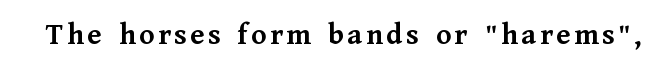
The image shows 31 px semibold serif type, upright; set not underlined; medium stroke contrast and a medium x-height.
